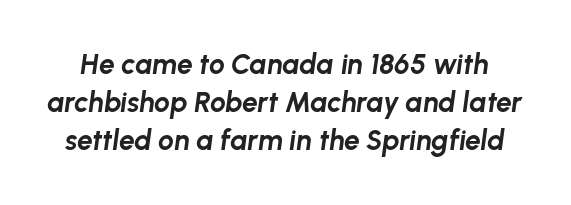
Each letter keeps its own natural width here, so spacing adapts to shape. Whoever set this chose a conventional vertical rhythm. A bare baseline throughout the passage. The face used here has a pronounced slope to its letters.
